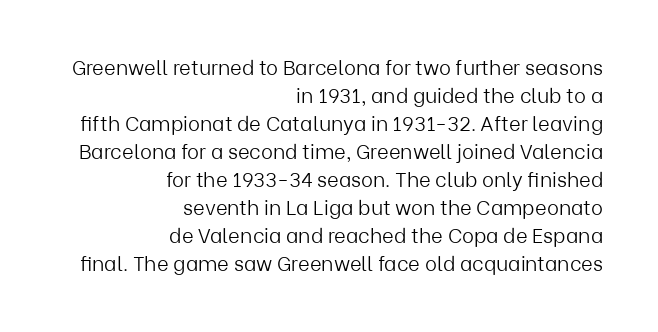
The image shows 20 px text type, upright; set right-aligned, normal line spacing (1.4x), normal letter spacing, not underlined.
